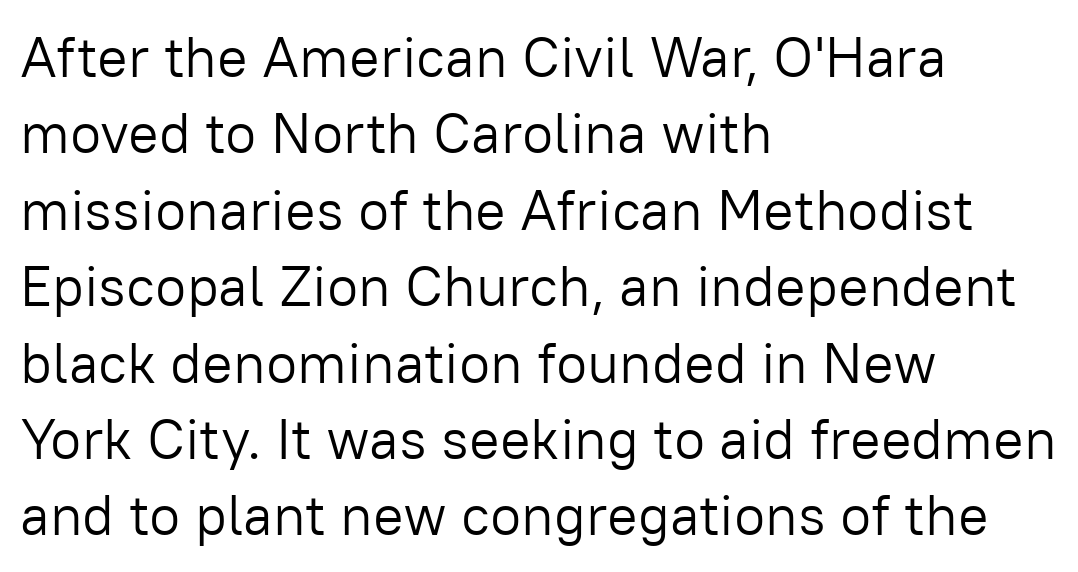
{"serif": "no", "italic": "no", "bold": "no", "weight": "light", "width": "normal", "stroke_contrast": "low", "x_height": "medium", "monospaced": "no", "underline": "no", "align": "left", "line_spacing": "normal", "line_spacing_ratio": 1.34, "letter_spacing": "normal", "letter_spacing_em": 0.0, "glyph_px": 57}
